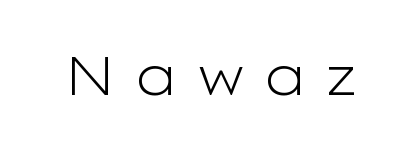
The image shows 54 px light, wide sans-serif type, upright; set unusually wide letter spacing (+0.33 em), not underlined; low stroke contrast and a medium x-height.
